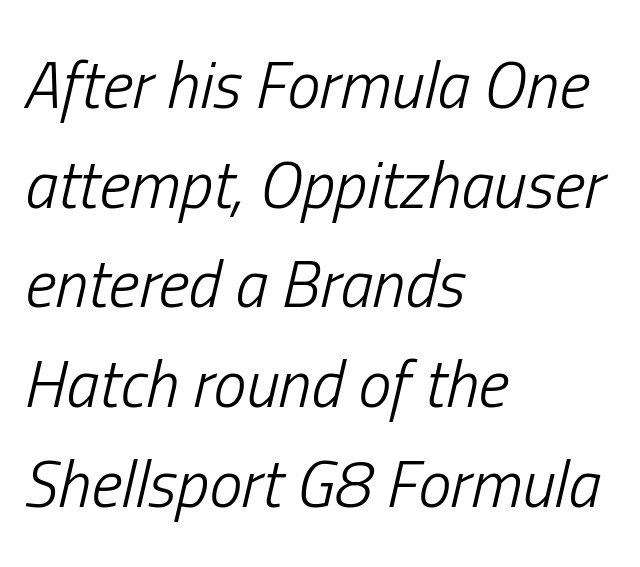
This is not heavy type; no bold has been used. The gap between lines stays unmarked. Horizontally, the lines are justified to the leading edge only. Emphasis-style slanted type is in use. Each letter keeps its own natural width here, so spacing adapts to shape. The vertical gap from one line to the next is medium.
